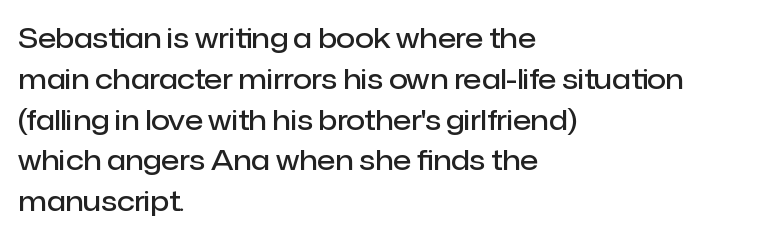
Q: Is the text bold? A: Semi-bold.
Q: Is the text italic (slanted)? A: No, it is upright.
Q: Is the text underlined? A: No.
Q: How is the paragraph aligned? A: Left-aligned.
Q: Is the spacing between letters normal or unusually wide? A: Normal.
Q: Is the spacing between lines tight, normal or loose? A: Normal.
